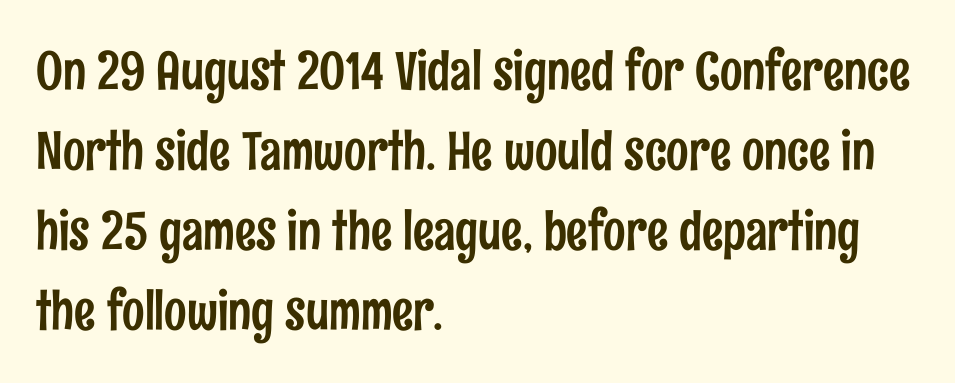
{"serif": "no", "italic": "no", "width": "condensed", "stroke_contrast": "low", "x_height": "medium", "monospaced": "no", "underline": "no", "align": "left", "line_spacing": "normal", "line_spacing_ratio": 1.51, "letter_spacing": "normal", "letter_spacing_em": 0.0, "glyph_px": 53}
